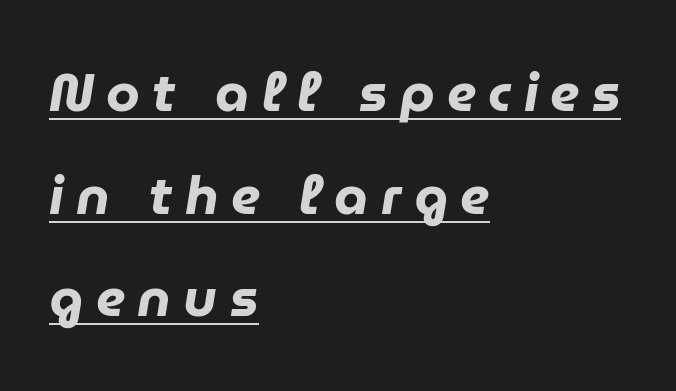
The letters advance in unequal steps, a hallmark of proportional type. The passage is arranged the way most books set body copy — flush left. Posture: slanted. Students, observe: this is what heavily led, spacious text looks like. How heavy is the stroke? Heavy — this is a bold.
